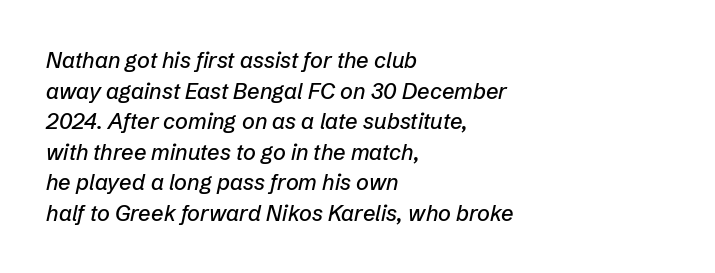
The image shows 22 px text type, italic (leaning right); set left-aligned, normal line spacing (1.39x), normal letter spacing, not underlined.
